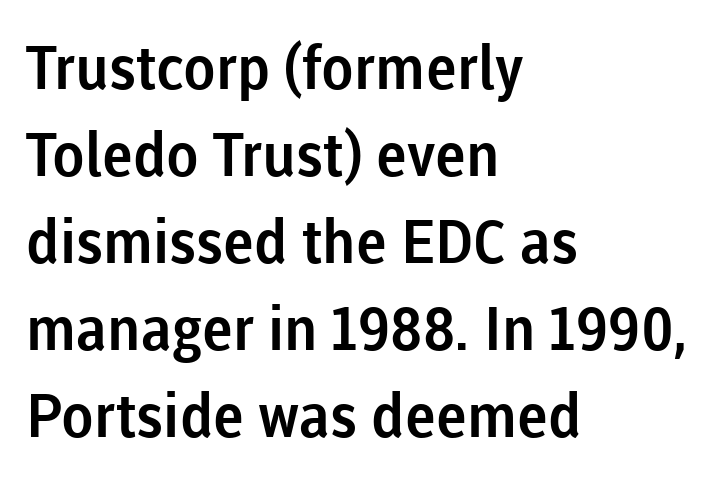
This sample is left-justified, so line endings fall wherever the words run out. Regular leading. Type without underlining. Letter spacing: default. Italic? Not at all — the glyphs are vertical. This rendering employs a face without finishing strokes, i.e., a sans-serif.
